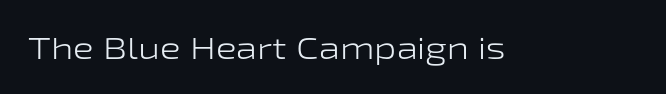
The letterforms sit shoulder to shoulder at normal distance. Posture: vertical. Has an underline been added? It has not. The passage shown is typed in a proportional face where columns would drift. A typesetter would label this face a sans. Stroke mass is kept to a normal reading level or below.
